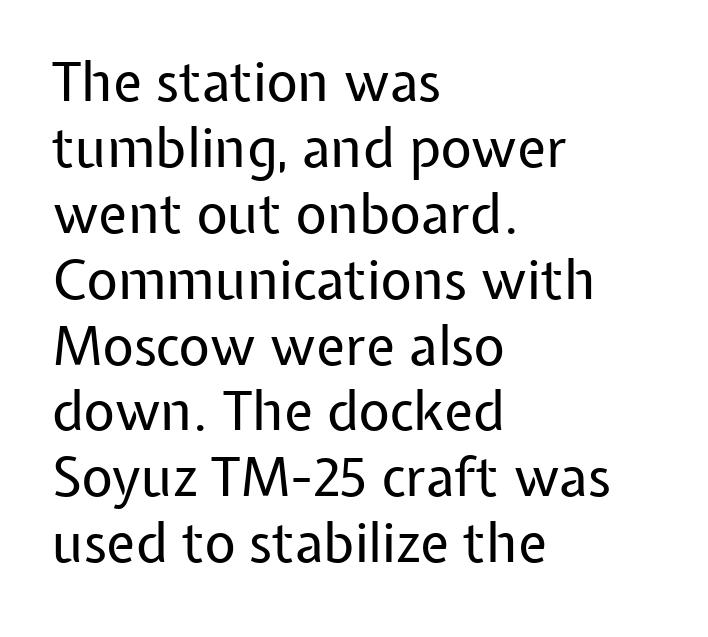
{"serif": "no", "italic": "no", "bold": "no", "weight": "regular", "width": "normal", "stroke_contrast": "low", "x_height": "medium", "monospaced": "no", "underline": "no", "align": "left", "line_spacing_ratio": 1.22, "letter_spacing": "normal", "letter_spacing_em": 0.0, "glyph_px": 54}
